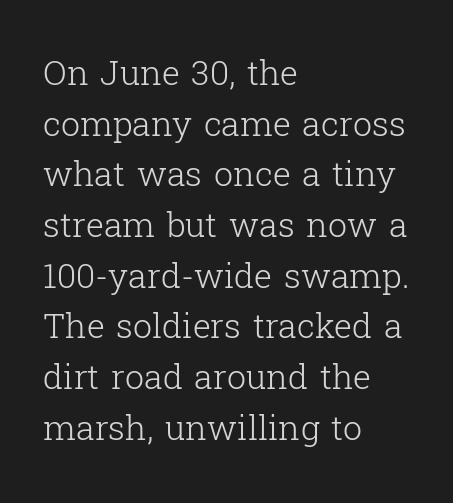
If you drew a ruler down the left edge, every line would touch it. The foot of each line stays bare and open. These lines are rendered in a variable-pitch font. Counters stay open thanks to moderate or lighter strokes. The font family rendered here belongs to the serif group. These lines sit exactly where default settings would place them.
